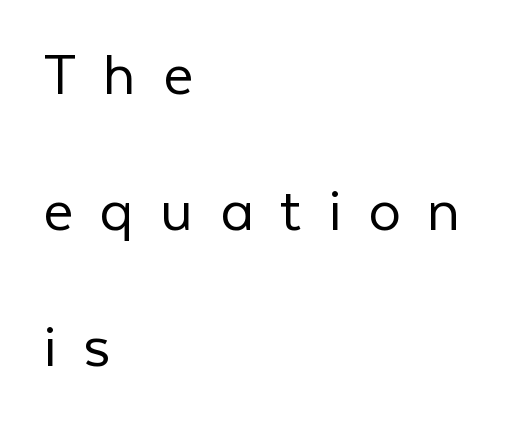
A typesetter would call this proportional, since set widths differ per character. No heavy texture on the line: the type isn't bold. This is sans-serif lettering, the kind often seen on screens and signage. Compared with typical paragraphs, the rows here are farther apart. Nope, not italic — everything's standing straight.
